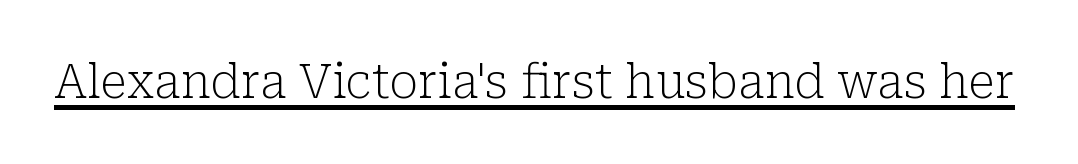
{"serif": "yes", "italic": "no", "bold": "no", "weight": "light", "width": "normal", "stroke_contrast": "low", "x_height": "medium", "monospaced": "no", "underline": "yes", "letter_spacing": "normal", "letter_spacing_em": 0.0, "glyph_px": 47}
